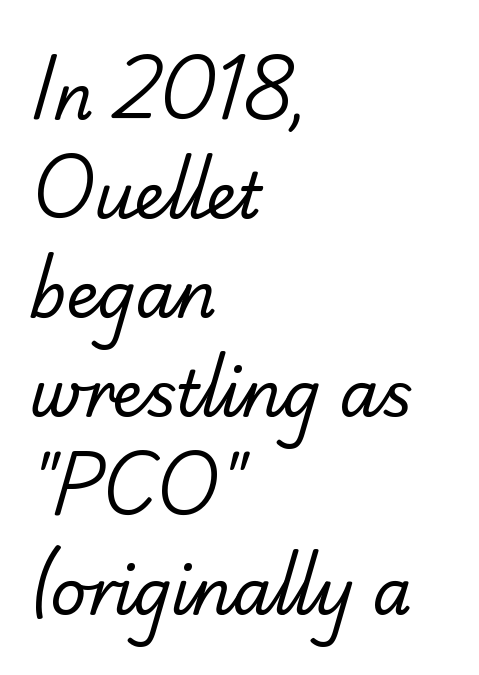
The image shows 63 px regular-weight sans-serif type; set left-aligned, normal line spacing (1.57x), normal letter spacing, not underlined; low stroke contrast and a small x-height.
